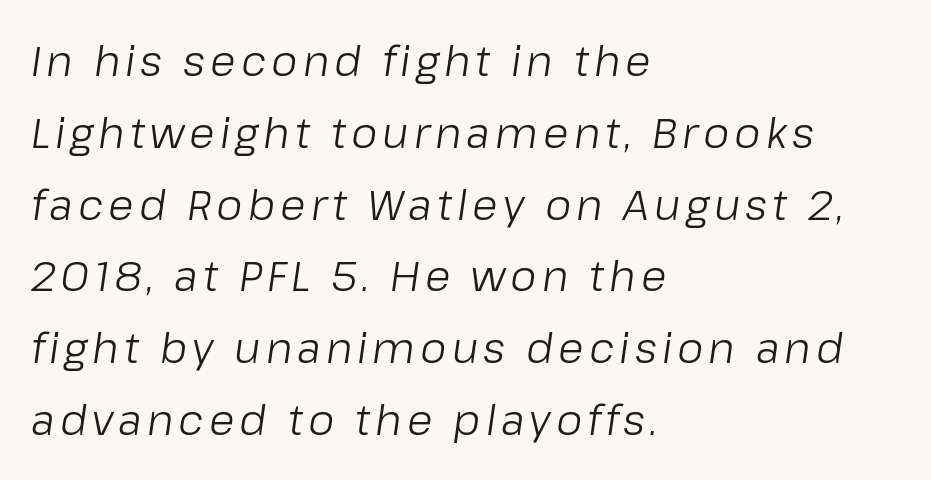
Q: Is the text bold? A: No.
Q: Is the text italic (slanted)? A: Yes, it leans right by about 8 degrees.
Q: Is the text underlined? A: No.
Q: How is the paragraph aligned? A: Left-aligned.
Q: Width (condensed, normal, or wide)? A: Normal.
Q: Stroke contrast? A: Low.
Q: x-height? A: Medium.
Q: Monospaced? A: No.
